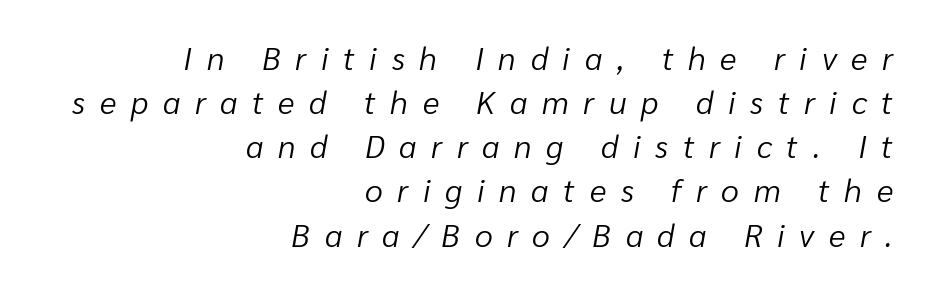
{"italic": "yes", "lean": "right", "slant_degrees": 10, "bold": "no", "weight": "light", "width": "normal", "stroke_contrast": "low", "x_height": "medium", "monospaced": "no", "underline": "no", "align": "right", "line_spacing": "normal", "line_spacing_ratio": 1.38, "letter_spacing": "wide", "letter_spacing_em": 0.46, "glyph_px": 32}
